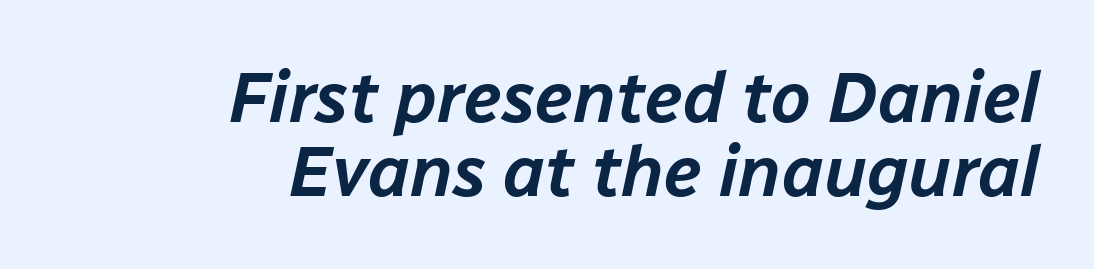
{"italic": "yes", "lean": "right", "slant_degrees": 12, "width": "normal", "stroke_contrast": "low", "x_height": "medium", "monospaced": "no", "underline": "no", "align": "right", "line_spacing": "tight", "line_spacing_ratio": 1.04, "letter_spacing": "normal", "letter_spacing_em": 0.0, "glyph_px": 71}
